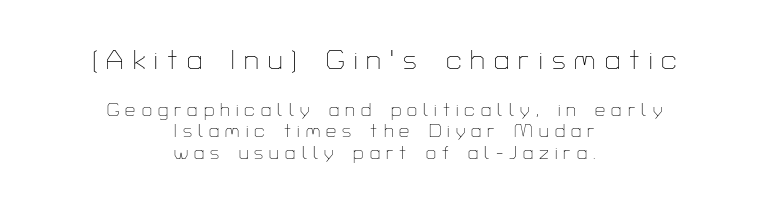
{"italic": "no", "bold": "no", "underline": "no", "align": "center", "line_spacing_ratio": 1.19, "letter_spacing": "wide", "letter_spacing_em": 0.34, "larger_block": "first", "size_ratio": 1.5, "glyph_px": 27}
